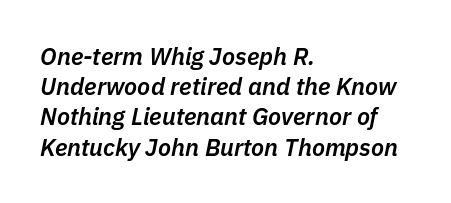
Descenders are the only things crossing below the line. Every row of glyphs begins at an identical x-position on the left. Stems and bowls a touch heavier than normal — semibold. The line-height multiplier appears to be the usual default. There is no visible air inserted between adjacent glyphs.
